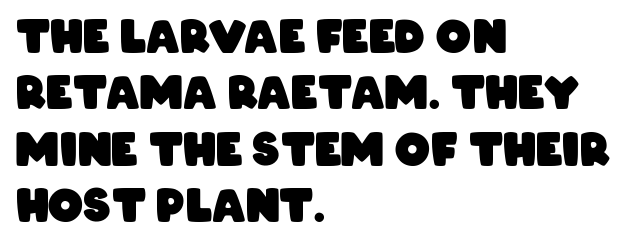
Q: Is the text bold? A: Yes.
Q: Is the typeface a serif or a sans-serif typeface? A: Sans-serif.
Q: Is the text underlined? A: No.
Q: How is the paragraph aligned? A: Left-aligned.
Q: Is the spacing between letters normal or unusually wide? A: Normal.
Q: Is the spacing between lines tight, normal or loose? A: Normal.
Q: Width (condensed, normal, or wide)? A: Condensed.
Q: Stroke contrast? A: Low.
Q: x-height? A: Large.
Q: Monospaced? A: No.
